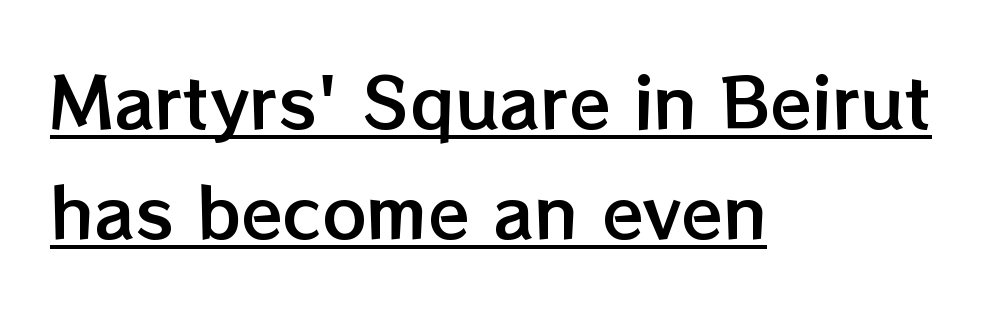
{"italic": "no", "width": "normal", "stroke_contrast": "low", "x_height": "medium", "monospaced": "no", "underline": "yes", "align": "left", "line_spacing": "normal", "line_spacing_ratio": 1.62, "letter_spacing": "normal", "letter_spacing_em": 0.0, "glyph_px": 68}
